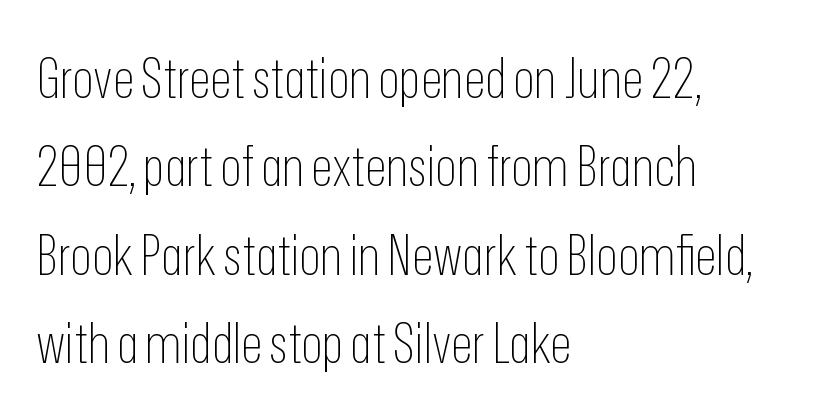
The image shows 56 px thin, condensed sans-serif type, upright; set left-aligned, normal line spacing (1.58x), normal letter spacing, not underlined; low stroke contrast and a medium x-height.
